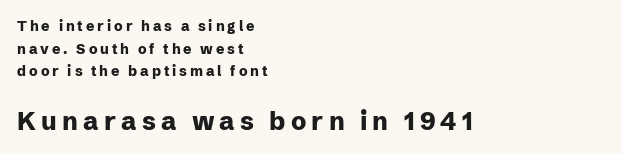
Q: Is the text bold? A: Yes.
Q: Is the text italic (slanted)? A: No, it is upright.
Q: Is the text underlined? A: No.
Q: How is the paragraph aligned? A: Left-aligned.
Q: Is the spacing between letters normal or unusually wide? A: Unusually wide.
Q: Is the spacing between lines tight, normal or loose? A: Normal.
Q: Which block of text is set in a larger size, the first (top) or the second (bottom)? A: The second (bottom) one.
